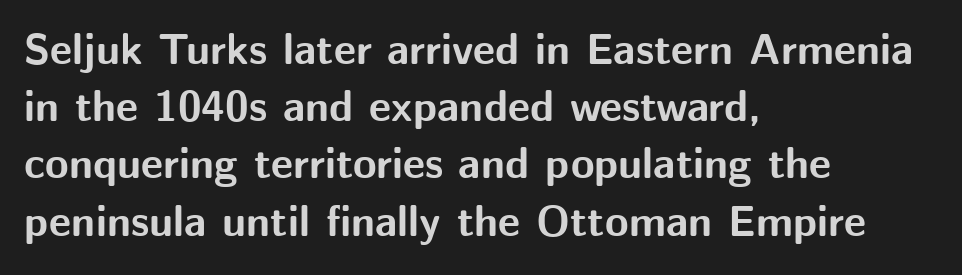
Descender tails drop into unmarked territory. The face used here is rendered with its standard letterfit. Whoever set this chose a conventional vertical rhythm. Summary of weight: heavy, a full bold.
